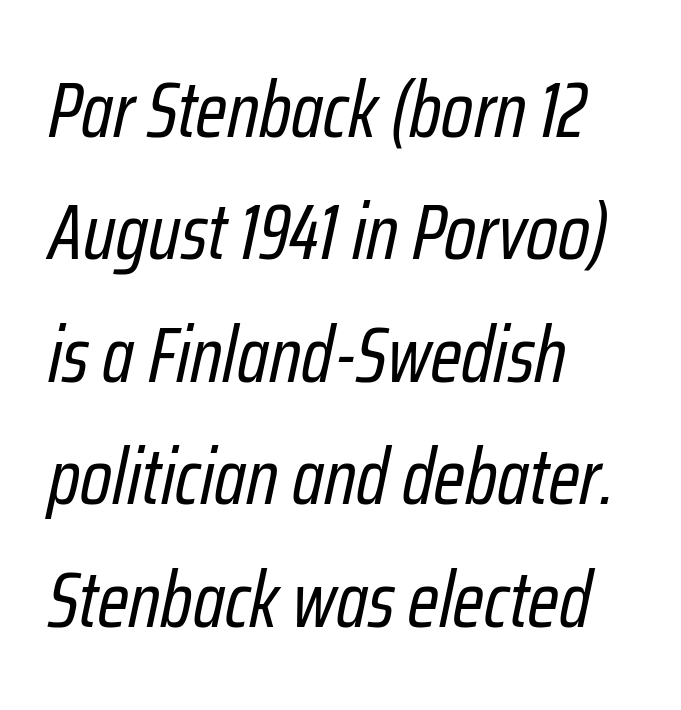
Do the characters align in a grid? No, the font is proportional. Stem width sits at or under what a default text font uses. Notice how descenders clear the ascenders below comfortably — that's standard leading. Where is the straight margin? On the left.
